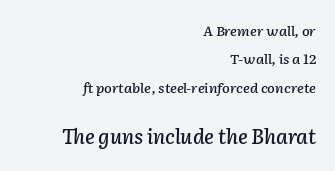
This rendering uses right alignment, leaving the left contour irregular. Compared with typical body copy, the letter spacing here is the same. You could fit nearly another row in the gap between these rows. The designer gave the closing block more size than the opening block.
